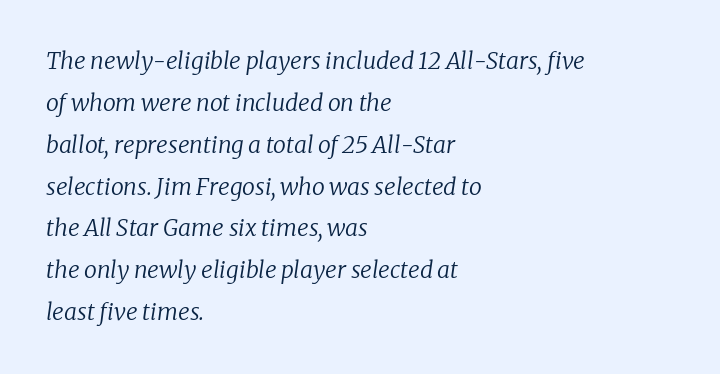
Each line starts at the same left margin while the right side varies. Posture: slanted. Any mark beneath the type? The region is blank. Does extra space separate the letters? No, they use regular spacing. No chunkiness to these letters — they're not bold.
